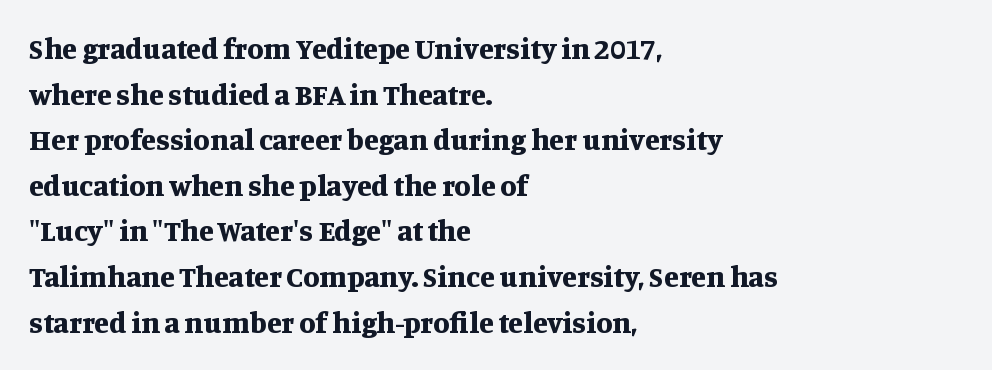
Q: Is the text bold? A: Yes.
Q: Is the text italic (slanted)? A: No, it is upright.
Q: Is the typeface a serif or a sans-serif typeface? A: Serif.
Q: Is the text underlined? A: No.
Q: How is the paragraph aligned? A: Left-aligned.
Q: Is the spacing between letters normal or unusually wide? A: Normal.
Q: Is the spacing between lines tight, normal or loose? A: Normal.
Q: Width (condensed, normal, or wide)? A: Normal.
Q: Stroke contrast? A: Medium.
Q: x-height? A: Large.
Q: Monospaced? A: No.
